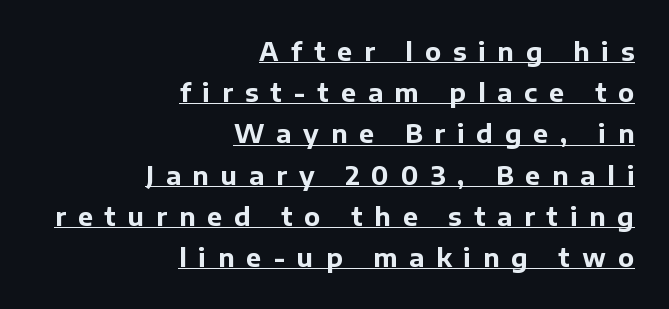
The image shows 25 px bold type, upright; set right-aligned, normal line spacing (1.65x), unusually wide letter spacing (+0.48 em), underlined.
